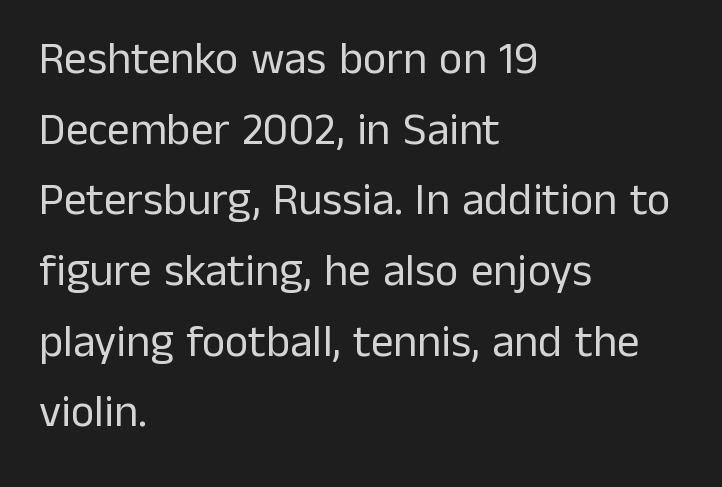
Q: Is the text bold? A: No.
Q: Is the text italic (slanted)? A: No, it is upright.
Q: Is the typeface a serif or a sans-serif typeface? A: Sans-serif.
Q: Is the text underlined? A: No.
Q: How is the paragraph aligned? A: Left-aligned.
Q: Is the spacing between letters normal or unusually wide? A: Normal.
Q: Is the spacing between lines tight, normal or loose? A: Normal.
Q: Width (condensed, normal, or wide)? A: Normal.
Q: Stroke contrast? A: Low.
Q: x-height? A: Medium.
Q: Monospaced? A: No.
